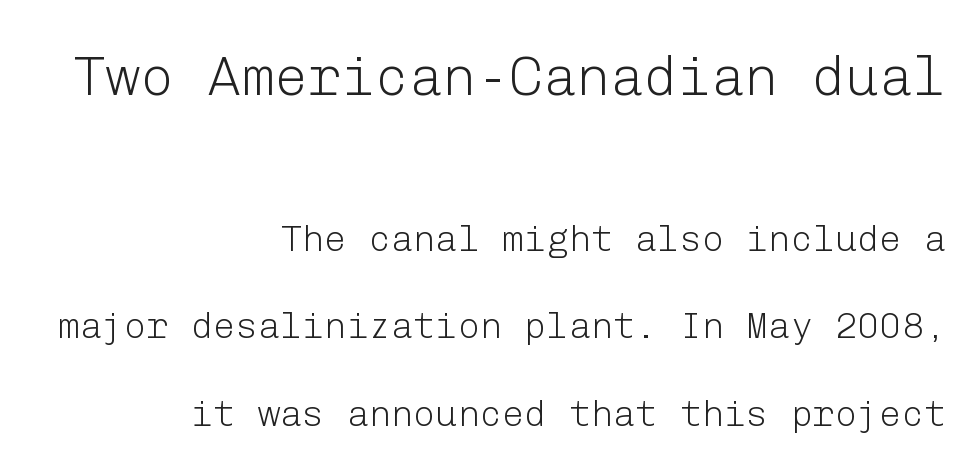
Q: Is the text bold? A: No.
Q: Is the text italic (slanted)? A: No, it is upright.
Q: Is the typeface a serif or a sans-serif typeface? A: Sans-serif.
Q: Is the text underlined? A: No.
Q: How is the paragraph aligned? A: Right-aligned.
Q: Is the spacing between letters normal or unusually wide? A: Normal.
Q: Is the spacing between lines tight, normal or loose? A: Loose.
Q: Which block of text is set in a larger size, the first (top) or the second (bottom)? A: The first (top) one.
Q: Width (condensed, normal, or wide)? A: Normal.
Q: Stroke contrast? A: Low.
Q: x-height? A: Medium.
